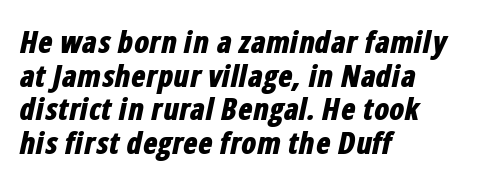
{"italic": "yes", "lean": "right", "slant_degrees": 12, "bold": "yes", "weight": "bold", "width": "condensed", "stroke_contrast": "low", "x_height": "medium", "monospaced": "no", "underline": "no", "align": "left", "line_spacing": "tight", "line_spacing_ratio": 1.12, "letter_spacing": "normal", "letter_spacing_em": 0.0, "glyph_px": 30}
